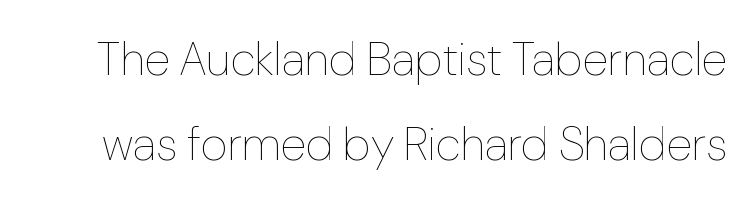
Honestly, the letter spacing is just normal — you wouldn't notice it. The specimen reads as upright at a glance. The strokes carry an ordinary text weight at most. Each letter keeps its own natural width here, so spacing adapts to shape. The space directly below the letters is spotless.
